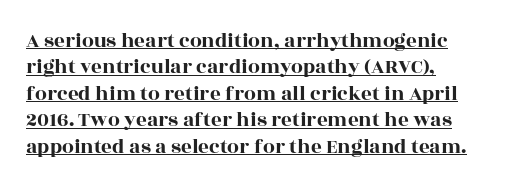
Q: Is the text italic (slanted)? A: No, it is upright.
Q: Is the text underlined? A: Yes.
Q: How is the paragraph aligned? A: Left-aligned.
Q: Is the spacing between letters normal or unusually wide? A: Normal.
Q: Is the spacing between lines tight, normal or loose? A: Normal.
